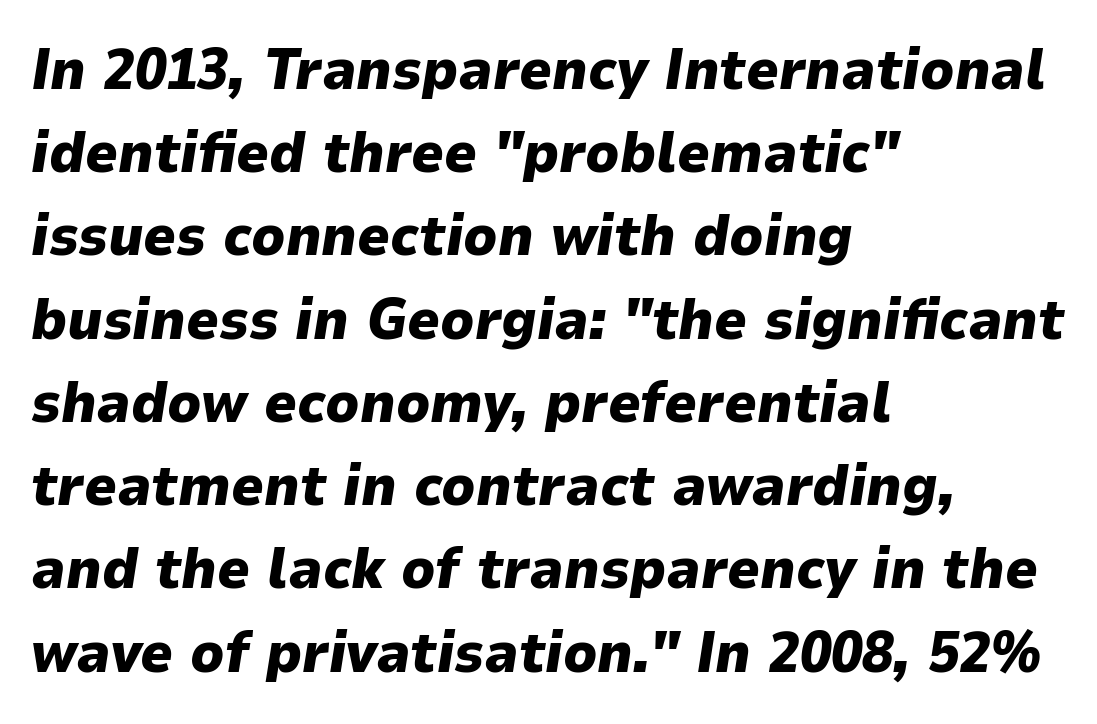
A normal amount of white space separates one row of letters from the next. No word sits above an underline. Typographic density is high because the face is bold. Is this a fixed-width face? No — the glyphs have proportional, varying widths. The gaps between neighbouring characters are ordinary and unremarkable.
